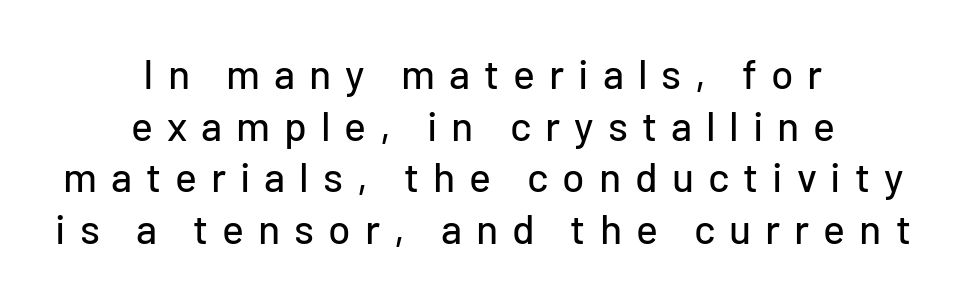
Q: Is the text italic (slanted)? A: No, it is upright.
Q: Is the typeface a serif or a sans-serif typeface? A: Sans-serif.
Q: Is the text underlined? A: No.
Q: How is the paragraph aligned? A: Centered.
Q: Is the spacing between letters normal or unusually wide? A: Unusually wide.
Q: Is the spacing between lines tight, normal or loose? A: Normal.
Q: Width (condensed, normal, or wide)? A: Normal.
Q: Stroke contrast? A: Low.
Q: x-height? A: Medium.
Q: Monospaced? A: No.
